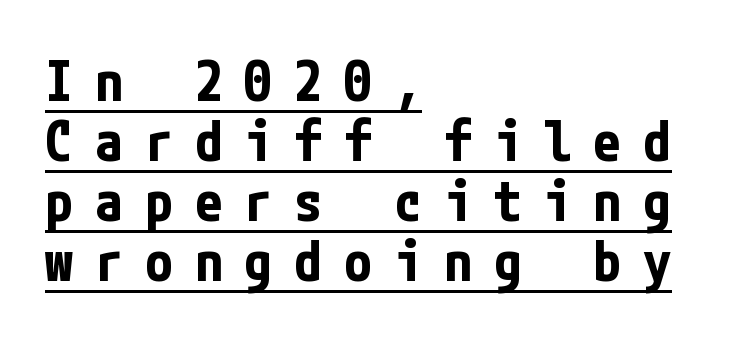
The image shows 56 px bold, condensed sans-serif type, upright; set left-aligned, tight line spacing (1.07x), unusually wide letter spacing (+0.39 em), underlined; low stroke contrast and a medium x-height.
